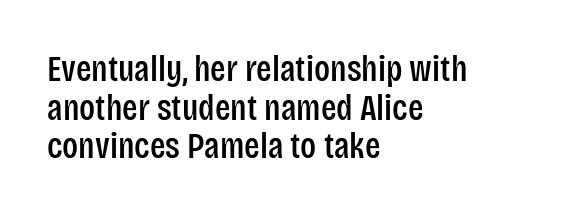
The image shows 36 px condensed sans-serif type, upright; set left-aligned, tight line spacing (1.07x), normal letter spacing, not underlined; low stroke contrast and a large x-height.
